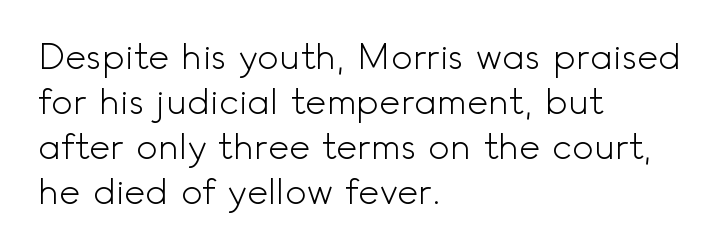
The image shows 36 px light sans-serif type, upright; set left-aligned, normal line spacing (1.25x), normal letter spacing, not underlined; a small x-height.
